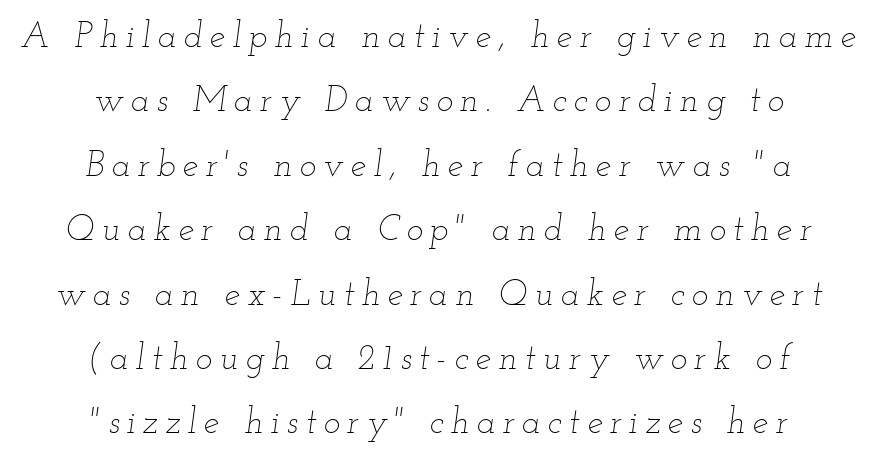
The image shows 35 px thin, wide type, italic (leaning right); set centered, line spacing 1.84x, unusually wide letter spacing (+0.21 em), not underlined; low stroke contrast and a small x-height.
